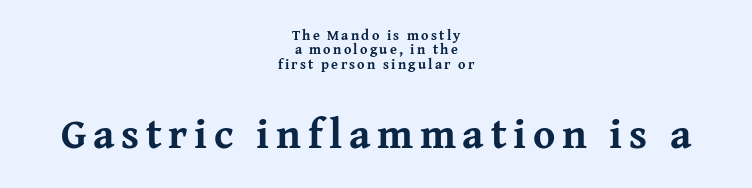
Q: Is the text bold? A: Yes.
Q: Is the text italic (slanted)? A: No, it is upright.
Q: Is the typeface a serif or a sans-serif typeface? A: Serif.
Q: Is the text underlined? A: No.
Q: How is the paragraph aligned? A: Centered.
Q: Is the spacing between lines tight, normal or loose? A: Tight.
Q: Which block of text is set in a larger size, the first (top) or the second (bottom)? A: The second (bottom) one.
Q: Width (condensed, normal, or wide)? A: Normal.
Q: Stroke contrast? A: Medium.
Q: x-height? A: Medium.
Q: Monospaced? A: No.
